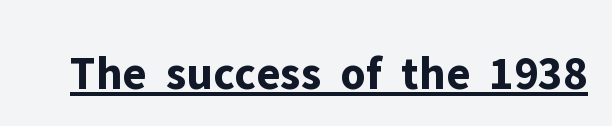
{"serif": "no", "italic": "no", "bold": "yes", "weight": "bold", "width": "normal", "stroke_contrast": "low", "x_height": "medium", "monospaced": "no", "underline": "yes", "letter_spacing": "normal", "letter_spacing_em": 0.0, "glyph_px": 48}
